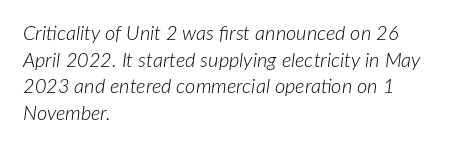
A clean baseline with only descenders dipping below it. This sample uses an oblique cut, with every glyph tilted off the vertical. The strokes carry an ordinary text weight at most. Students, note that the glyphs here touch the page at normal intervals. A classic flush-left, rag-right setting is used for this passage. The rows are spaced the way most documents space them.
